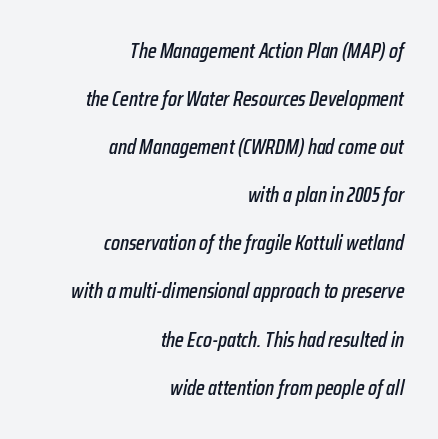
Emphasis-style slanted type is in use. Look at the tracking — it's just the regular setting, nothing added. The area under the type is left untouched. Whoever set this chose breathing room over compactness in the vertical rhythm. These lines are set flush right with a ragged left edge.
